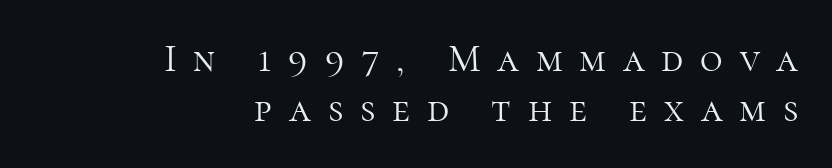
Q: Is the text bold? A: No.
Q: Is the text italic (slanted)? A: No, it is upright.
Q: Is the typeface a serif or a sans-serif typeface? A: Serif.
Q: Is the text underlined? A: No.
Q: How is the paragraph aligned? A: Right-aligned.
Q: Is the spacing between letters normal or unusually wide? A: Unusually wide.
Q: Is the spacing between lines tight, normal or loose? A: Normal.
Q: Width (condensed, normal, or wide)? A: Normal.
Q: Stroke contrast? A: High.
Q: x-height? A: Medium.
Q: Monospaced? A: No.
